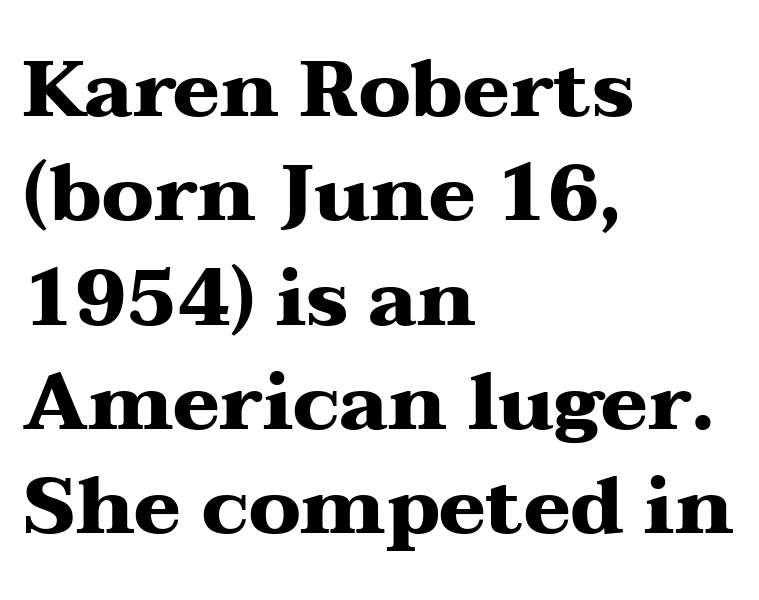
Which margin do the lines hug? The left one — the right edge is uneven. Does the type have serifs? Yes, each stem ends in a small foot. Note the varied advance widths — an 'i' is clearly narrower than an 'm'. A full-strength bold gives these letters their thick strokes. Honestly, the row spacing looks completely unremarkable. Lines of text with bare space underneath.
